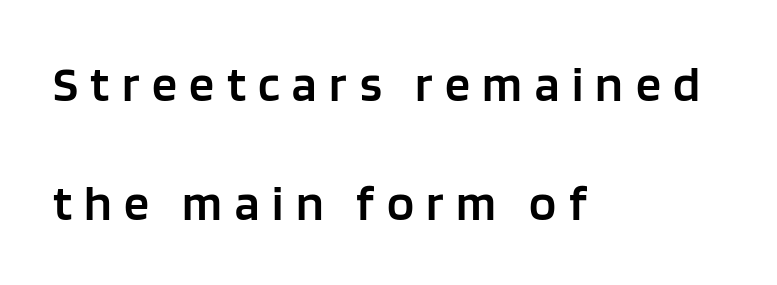
{"serif": "no", "italic": "no", "bold": "semi", "weight": "semibold", "width": "normal", "stroke_contrast": "low", "x_height": "large", "monospaced": "no", "underline": "no", "align": "left", "line_spacing": "loose", "line_spacing_ratio": 2.38, "letter_spacing": "wide", "letter_spacing_em": 0.25, "glyph_px": 50}
